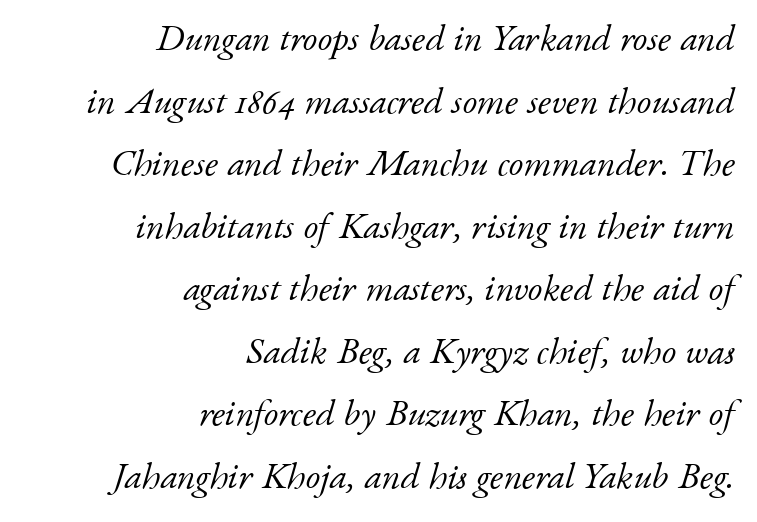
Q: Is the text bold? A: No.
Q: Is the text italic (slanted)? A: Yes, it leans right by about 17 degrees.
Q: Is the typeface a serif or a sans-serif typeface? A: Serif.
Q: Is the text underlined? A: No.
Q: How is the paragraph aligned? A: Right-aligned.
Q: Is the spacing between letters normal or unusually wide? A: Normal.
Q: Is the spacing between lines tight, normal or loose? A: Normal.
Q: Width (condensed, normal, or wide)? A: Normal.
Q: Stroke contrast? A: Low.
Q: x-height? A: Small.
Q: Monospaced? A: No.
